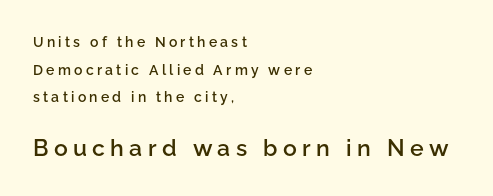
{"italic": "no", "bold": "semi", "underline": "no", "align": "left", "line_spacing": "loose", "line_spacing_ratio": 1.97, "letter_spacing": "wide", "letter_spacing_em": 0.23, "larger_block": "second", "size_ratio": 1.64, "glyph_px": 23}
